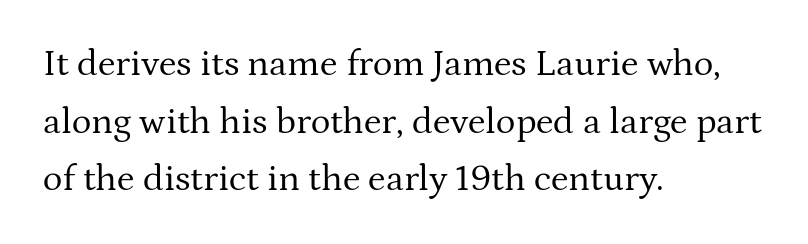
The image shows 37 px regular-weight serif type, upright; set left-aligned, normal line spacing (1.56x), normal letter spacing, not underlined; medium stroke contrast and a medium x-height.
